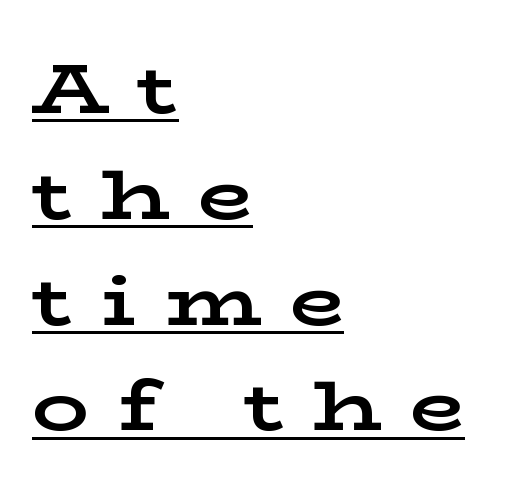
{"serif": "yes", "italic": "no", "bold": "yes", "weight": "bold", "width": "wide", "stroke_contrast": "low", "x_height": "medium", "monospaced": "no", "underline": "yes", "align": "left", "line_spacing": "normal", "line_spacing_ratio": 1.49, "letter_spacing": "wide", "letter_spacing_em": 0.4, "glyph_px": 71}
